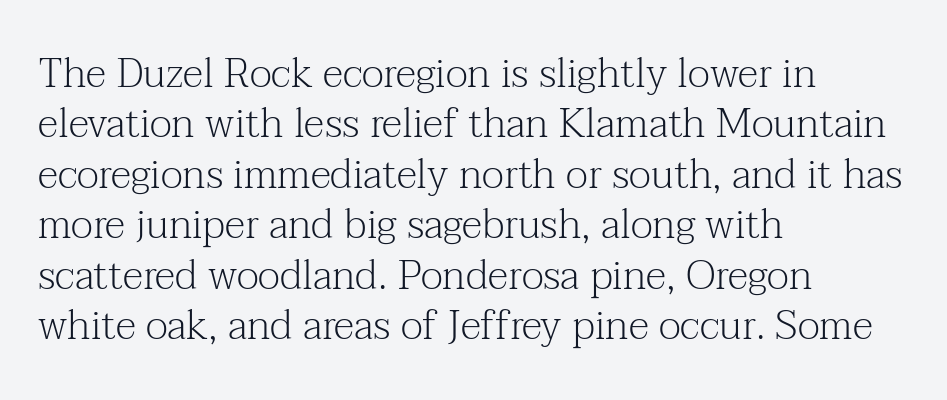
The image shows 41 px light serif type, upright; set left-aligned, line spacing 1.23x, normal letter spacing, not underlined; medium stroke contrast and a medium x-height.
